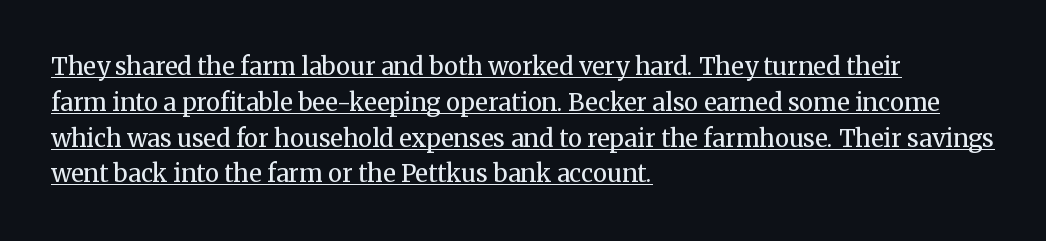
The image shows 24 px text type, upright; set left-aligned, normal line spacing (1.49x), normal letter spacing, underlined.
